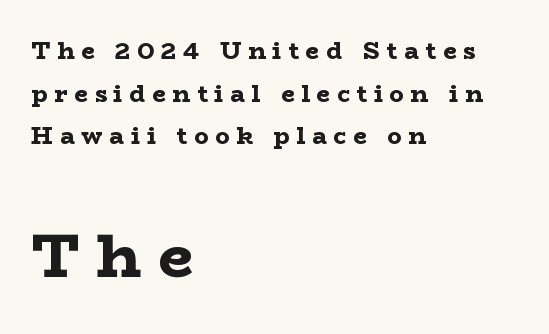
The block sitting lower on the canvas is the one with enlarged characters. One-word summary of the alignment: left. This sample has the flowing, uneven cadence of proportional lettering. Is this a sans? No — the strokes have serifs.
